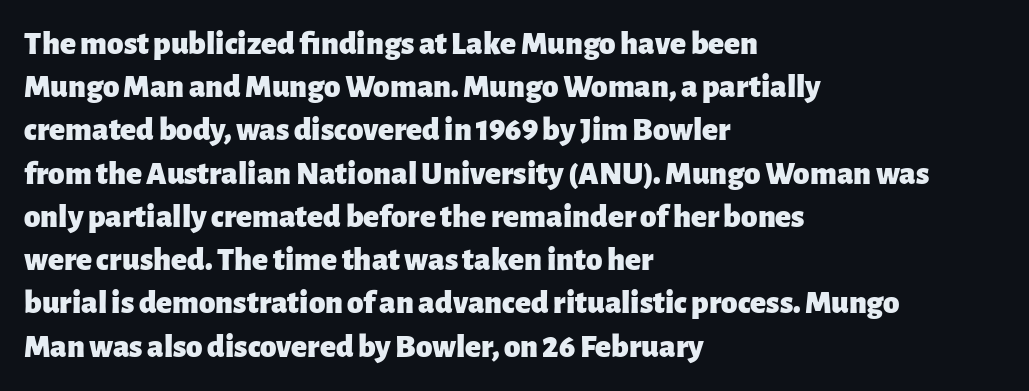
No italicization has been applied; the sample stays upright. Honestly, the letter spacing is just normal — you wouldn't notice it. The rendering uses natural spacing where letterforms have individual widths. These lines are composed in type without serifs. The lines in this sample share a left origin and differ only in where they stop. Type without underlining.
